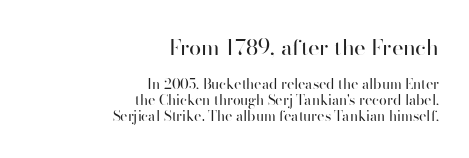
Does the copy run flush right? Yes — the right margin is perfectly even. The font's upright variant was chosen for this text. Rows of type sit shoulder to shoulder in the vertical direction. Only glyphs here, with clear space below each row.
